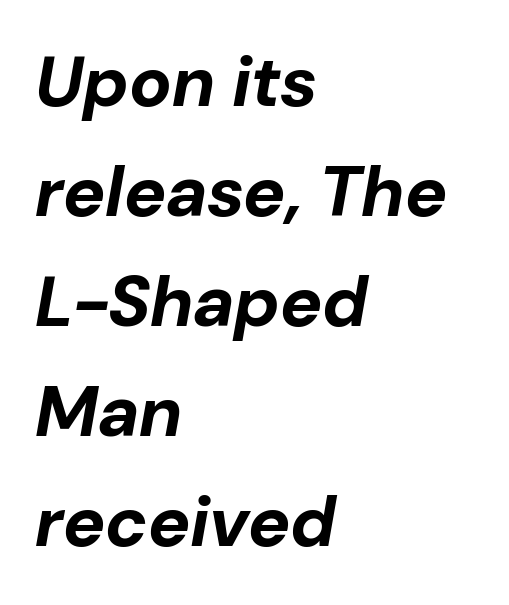
Looks like regular typesetting: each glyph gets only the width it needs. Every row of glyphs begins at an identical x-position on the left. A full-strength bold gives these letters their thick strokes. If you drew a line through each stem, it would be angled. The line-height multiplier appears to be the usual default.
